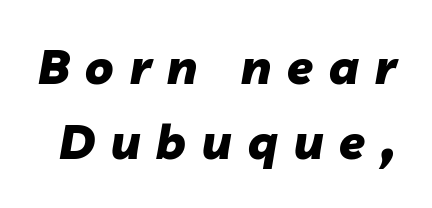
Q: Is the text bold? A: Yes.
Q: Is the text italic (slanted)? A: Yes, it leans right by about 10 degrees.
Q: Is the text underlined? A: No.
Q: Is the spacing between letters normal or unusually wide? A: Unusually wide.
Q: Is the spacing between lines tight, normal or loose? A: Normal.
Q: Width (condensed, normal, or wide)? A: Normal.
Q: Stroke contrast? A: Low.
Q: x-height? A: Medium.
Q: Monospaced? A: No.
